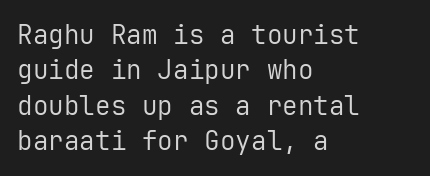
Q: Is the text bold? A: No.
Q: Is the text italic (slanted)? A: No, it is upright.
Q: Is the text underlined? A: No.
Q: How is the paragraph aligned? A: Left-aligned.
Q: Is the spacing between letters normal or unusually wide? A: Normal.
Q: Is the spacing between lines tight, normal or loose? A: Normal.
